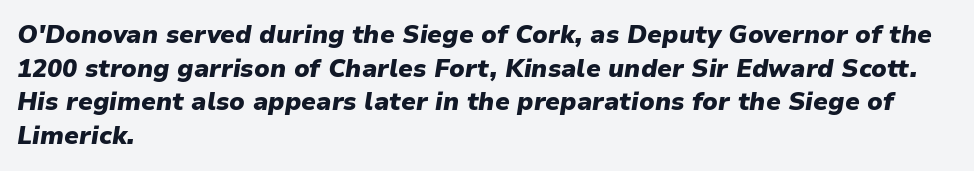
Q: Is the text bold? A: Yes.
Q: Is the text italic (slanted)? A: Yes, it leans right by about 9 degrees.
Q: Is the text underlined? A: No.
Q: How is the paragraph aligned? A: Left-aligned.
Q: Is the spacing between letters normal or unusually wide? A: Normal.
Q: Is the spacing between lines tight, normal or loose? A: Normal.
